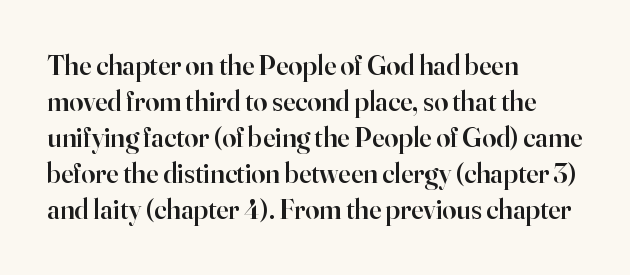
Q: Is the text bold? A: Semi-bold.
Q: Is the text italic (slanted)? A: No, it is upright.
Q: Is the typeface a serif or a sans-serif typeface? A: Serif.
Q: Is the text underlined? A: No.
Q: How is the paragraph aligned? A: Left-aligned.
Q: Is the spacing between letters normal or unusually wide? A: Normal.
Q: Is the spacing between lines tight, normal or loose? A: Normal.
Q: Width (condensed, normal, or wide)? A: Normal.
Q: Stroke contrast? A: High.
Q: x-height? A: Small.
Q: Monospaced? A: No.
